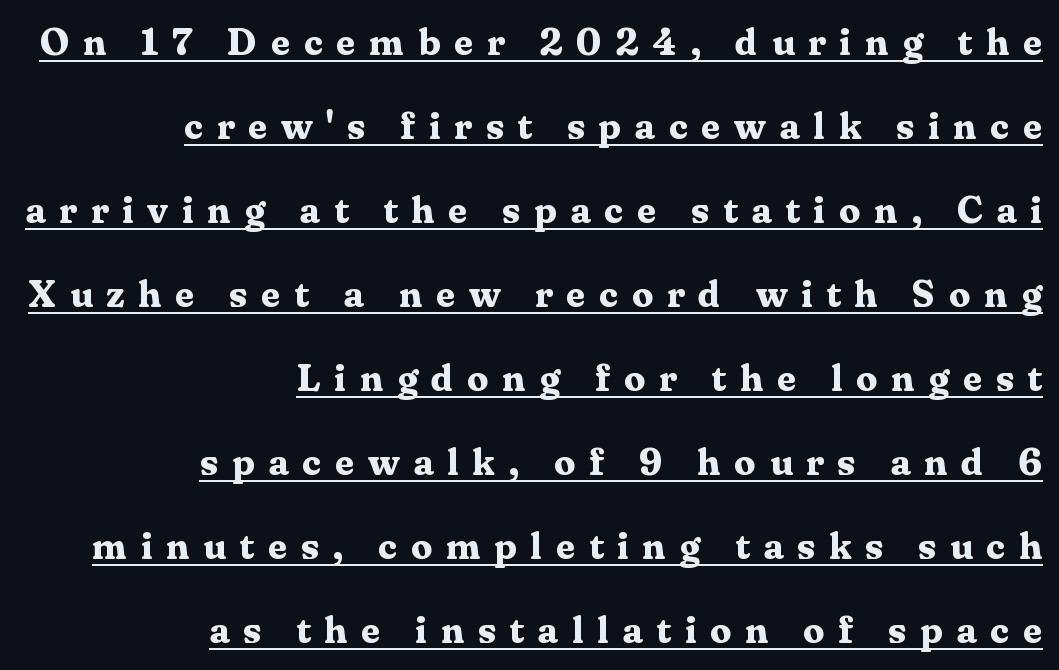
The strokes are fattened all the way to bold. Look at the tracking — it's clearly loosened, letters drifting apart. The passage shown is underscored from start to finish. Vertical spacing — loose. Posture: vertical.
